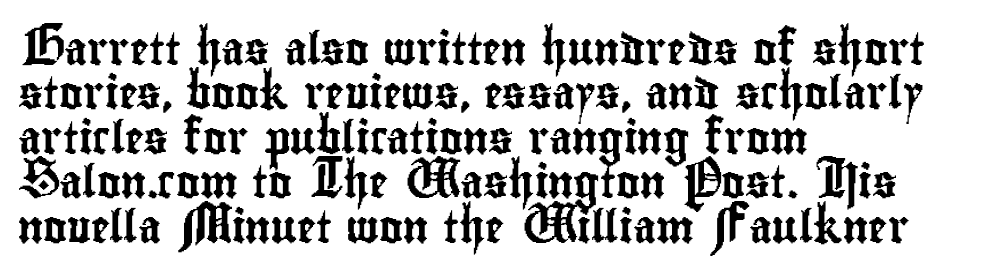
The image shows 32 px condensed sans-serif type, upright; set left-aligned, normal line spacing (1.39x), normal letter spacing, not underlined; low stroke contrast and a small x-height.
